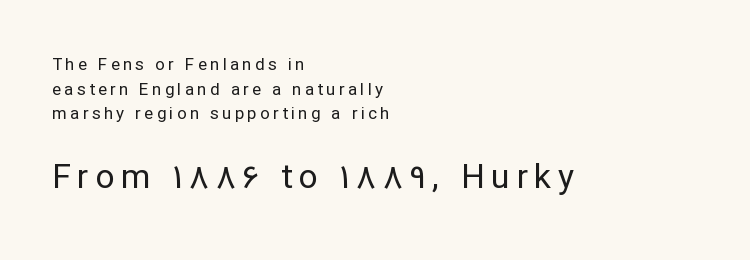
Q: Is the text bold? A: No.
Q: Is the text italic (slanted)? A: No, it is upright.
Q: Is the typeface a serif or a sans-serif typeface? A: Sans-serif.
Q: Is the text underlined? A: No.
Q: How is the paragraph aligned? A: Left-aligned.
Q: Is the spacing between lines tight, normal or loose? A: Normal.
Q: Which block of text is set in a larger size, the first (top) or the second (bottom)? A: The second (bottom) one.
Q: Width (condensed, normal, or wide)? A: Normal.
Q: Stroke contrast? A: Low.
Q: x-height? A: Medium.
Q: Monospaced? A: No.
